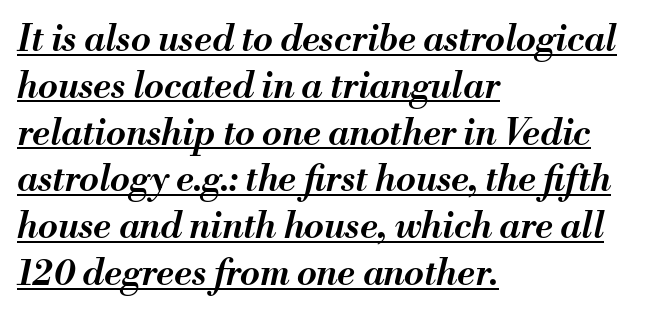
Q: Is the text bold? A: Semi-bold.
Q: Is the text italic (slanted)? A: Yes, it leans right by about 13 degrees.
Q: Is the text underlined? A: Yes.
Q: How is the paragraph aligned? A: Left-aligned.
Q: Is the spacing between letters normal or unusually wide? A: Normal.
Q: Is the spacing between lines tight, normal or loose? A: Normal.
Q: Width (condensed, normal, or wide)? A: Normal.
Q: Stroke contrast? A: Medium.
Q: x-height? A: Small.
Q: Monospaced? A: No.
